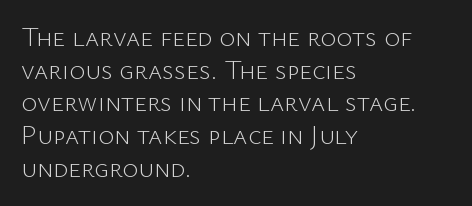
{"italic": "no", "bold": "no", "underline": "no", "align": "left", "line_spacing_ratio": 1.21, "letter_spacing": "normal", "letter_spacing_em": 0.0, "glyph_px": 27}
